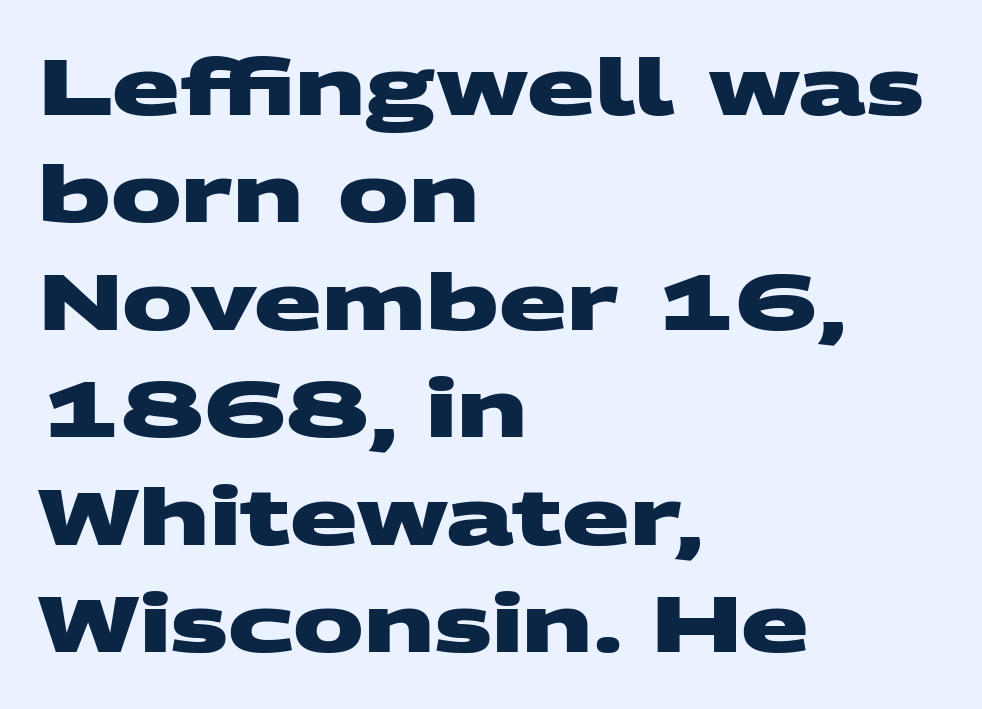
Typesetter's note: full bold, strokes at maximum text heaviness. Grotesque or geometric, the face here clearly has no serifs. Nothing unusual about the tracking: characters are spaced as the font intends. Line spacing here is normal. Caption: multi-line text, flush left, ragged right. Spacing verdict: proportional, widths tailored to each character.
